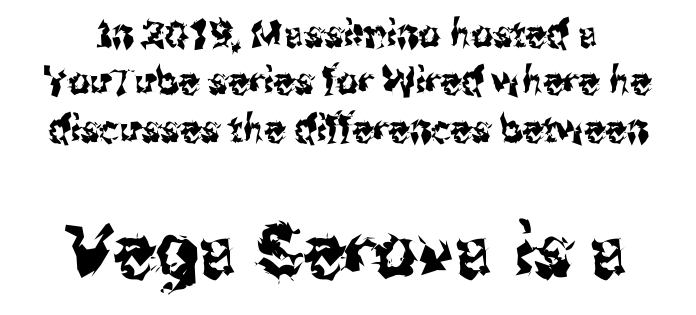
The image shows 75 px condensed sans-serif type, upright; set normal line spacing (1.25x), normal letter spacing, not underlined; the second (bottom) block is 1.97x larger; medium stroke contrast and a medium x-height.
